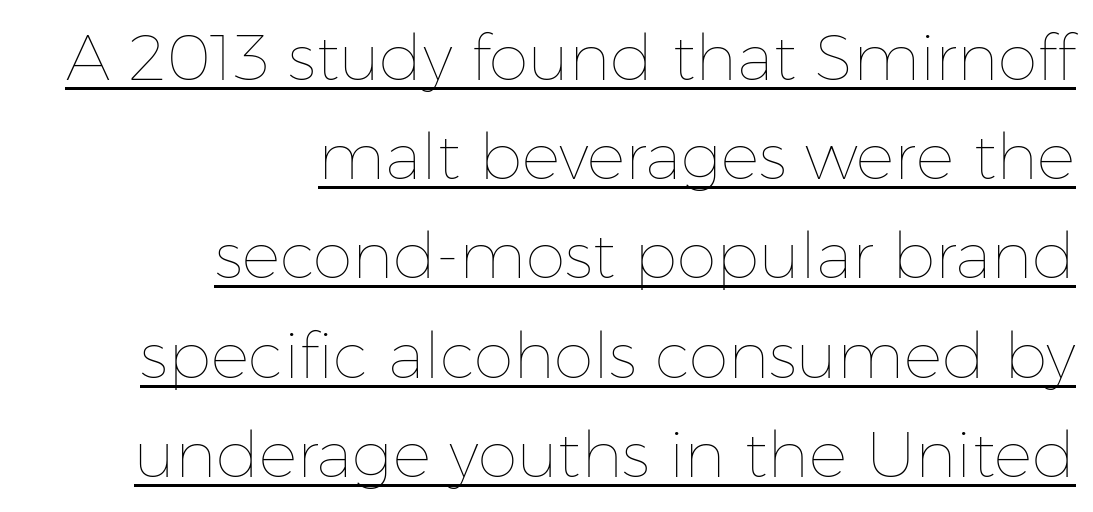
The image shows 64 px thin type, upright; set right-aligned, normal line spacing (1.55x), normal letter spacing, underlined; low stroke contrast and a medium x-height.
